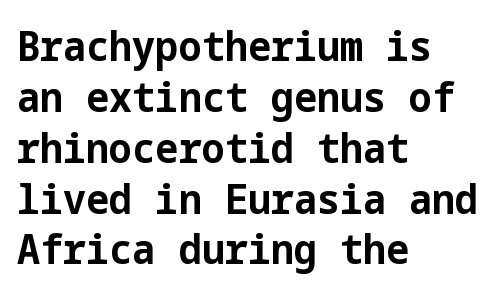
{"serif": "no", "italic": "no", "bold": "yes", "weight": "bold", "width": "normal", "stroke_contrast": "low", "x_height": "medium", "underline": "no", "align": "left", "line_spacing_ratio": 1.24, "letter_spacing": "normal", "letter_spacing_em": 0.0, "glyph_px": 41}
